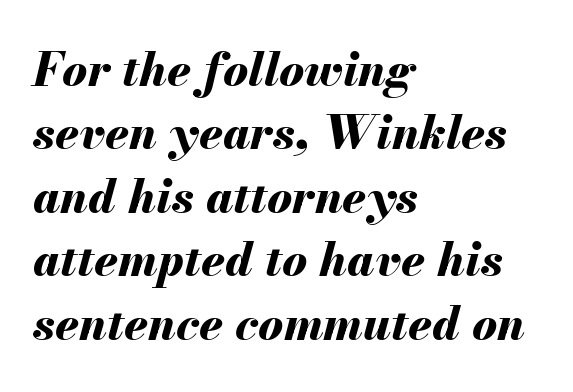
Q: Is the text bold? A: Yes.
Q: Is the text italic (slanted)? A: Yes, it leans right by about 13 degrees.
Q: Is the text underlined? A: No.
Q: How is the paragraph aligned? A: Left-aligned.
Q: Is the spacing between letters normal or unusually wide? A: Normal.
Q: Is the spacing between lines tight, normal or loose? A: Normal.
Q: Width (condensed, normal, or wide)? A: Normal.
Q: Stroke contrast? A: Medium.
Q: x-height? A: Small.
Q: Monospaced? A: No.
